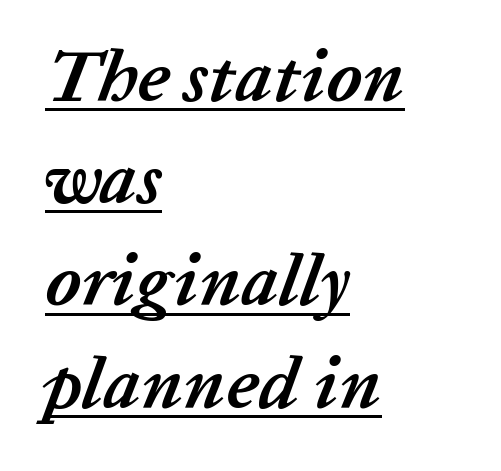
Q: Is the text bold? A: Yes.
Q: Is the text italic (slanted)? A: Yes, it leans right by about 20 degrees.
Q: Is the text underlined? A: Yes.
Q: How is the paragraph aligned? A: Left-aligned.
Q: Is the spacing between letters normal or unusually wide? A: Normal.
Q: Is the spacing between lines tight, normal or loose? A: Normal.
Q: Width (condensed, normal, or wide)? A: Normal.
Q: Stroke contrast? A: Low.
Q: x-height? A: Medium.
Q: Monospaced? A: No.
